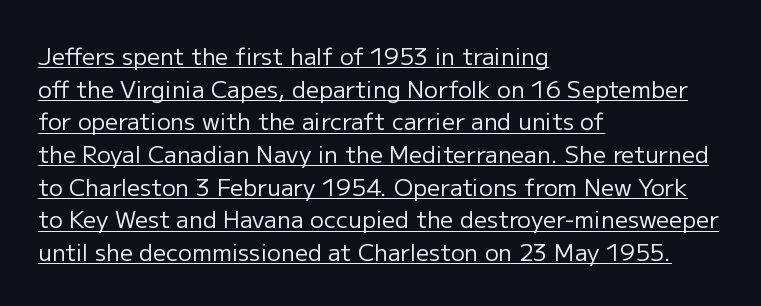
Short and long lines alike share a common starting point at left. A typesetter would call this leading conventional body-copy spacing. Inter-character spacing is left at the font's built-in metrics. Bold? No — there's no thickening of the strokes. The font's upright variant was chosen for this text. The words here are underlined.
